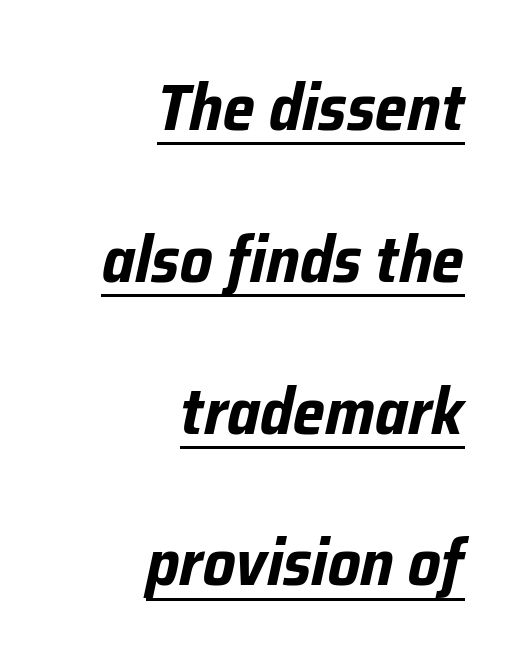
Q: Is the text bold? A: Yes.
Q: Is the text italic (slanted)? A: Yes, it leans right by about 12 degrees.
Q: Is the text underlined? A: Yes.
Q: How is the paragraph aligned? A: Right-aligned.
Q: Is the spacing between letters normal or unusually wide? A: Normal.
Q: Is the spacing between lines tight, normal or loose? A: Loose.
Q: Width (condensed, normal, or wide)? A: Condensed.
Q: Stroke contrast? A: Low.
Q: x-height? A: Medium.
Q: Monospaced? A: No.
